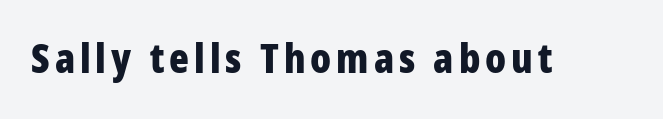
{"serif": "no", "italic": "no", "bold": "yes", "weight": "bold", "width": "condensed", "stroke_contrast": "low", "x_height": "large", "monospaced": "no", "underline": "no", "glyph_px": 41}
